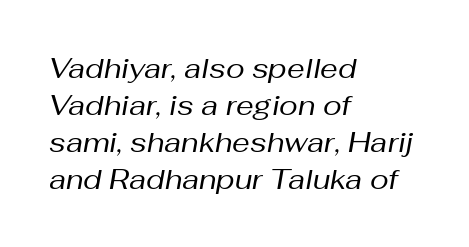
Q: Is the text bold? A: No.
Q: Is the text italic (slanted)? A: Yes, it leans right by about 10 degrees.
Q: Is the text underlined? A: No.
Q: How is the paragraph aligned? A: Left-aligned.
Q: Is the spacing between letters normal or unusually wide? A: Normal.
Q: Is the spacing between lines tight, normal or loose? A: Normal.
Q: Width (condensed, normal, or wide)? A: Normal.
Q: Stroke contrast? A: Medium.
Q: x-height? A: Medium.
Q: Monospaced? A: No.
